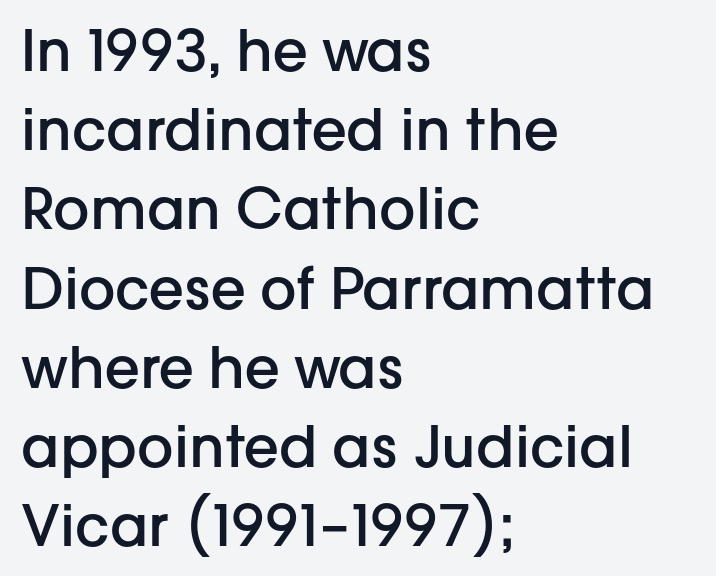
{"serif": "no", "italic": "no", "bold": "semi", "weight": "semibold", "width": "normal", "stroke_contrast": "low", "x_height": "medium", "monospaced": "no", "underline": "no", "align": "left", "line_spacing": "normal", "line_spacing_ratio": 1.39, "letter_spacing": "normal", "letter_spacing_em": 0.0, "glyph_px": 57}
